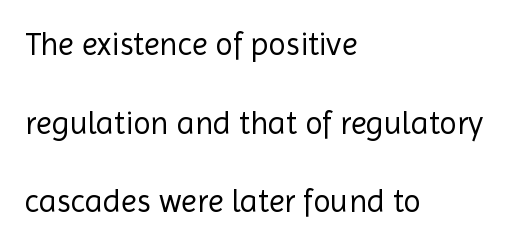
Layout note: lines flush left. Each stroke keeps to a modest, everyday thickness or less. Widely set lines give the paragraph a tall, airy silhouette. Descenders are the only things crossing below the line.
